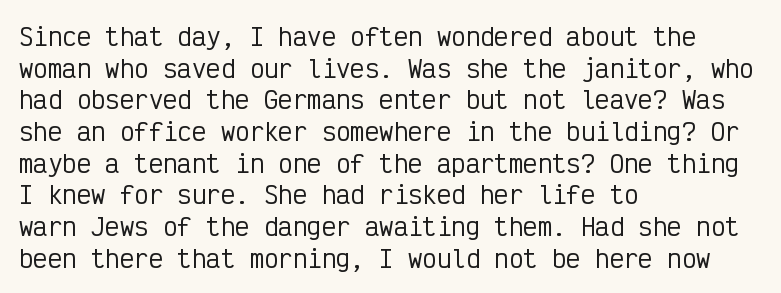
The image shows 24 px text type, upright; set left-aligned, normal line spacing (1.32x), normal letter spacing, not underlined.
